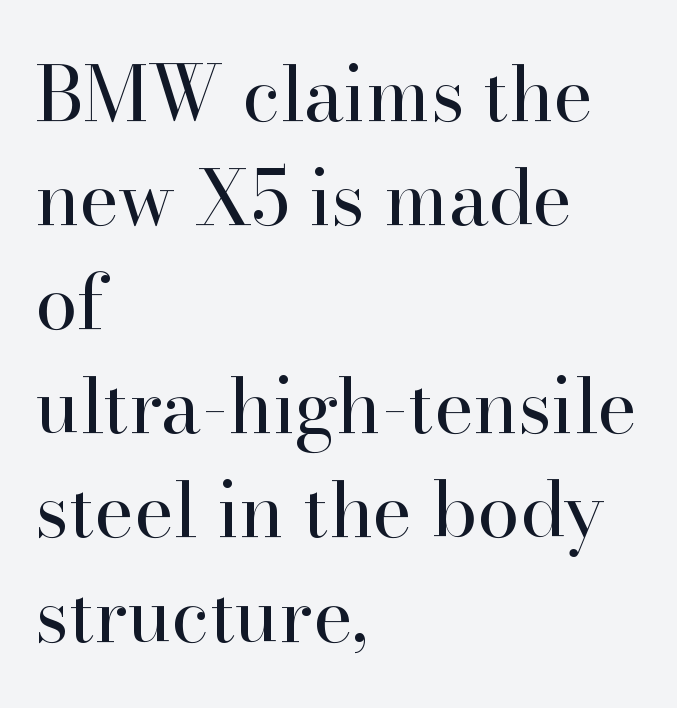
Q: Is the text bold? A: No.
Q: Is the text italic (slanted)? A: No, it is upright.
Q: Is the typeface a serif or a sans-serif typeface? A: Serif.
Q: Is the text underlined? A: No.
Q: How is the paragraph aligned? A: Left-aligned.
Q: Is the spacing between letters normal or unusually wide? A: Normal.
Q: Is the spacing between lines tight, normal or loose? A: Normal.
Q: Width (condensed, normal, or wide)? A: Normal.
Q: Stroke contrast? A: High.
Q: x-height? A: Small.
Q: Monospaced? A: No.
